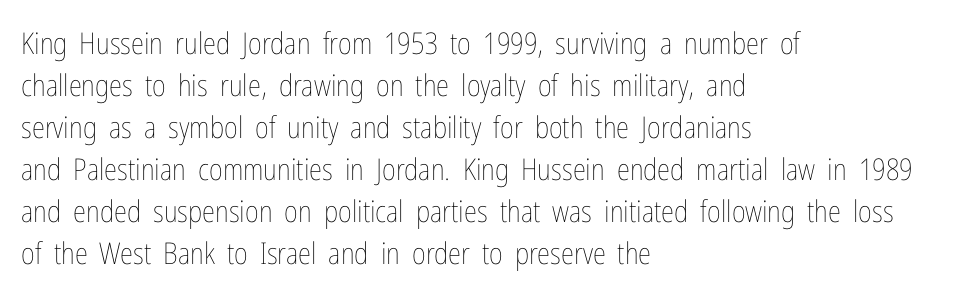
The image shows 30 px thin, condensed type, upright; set left-aligned, normal line spacing (1.4x), normal letter spacing, not underlined; low stroke contrast and a medium x-height.
